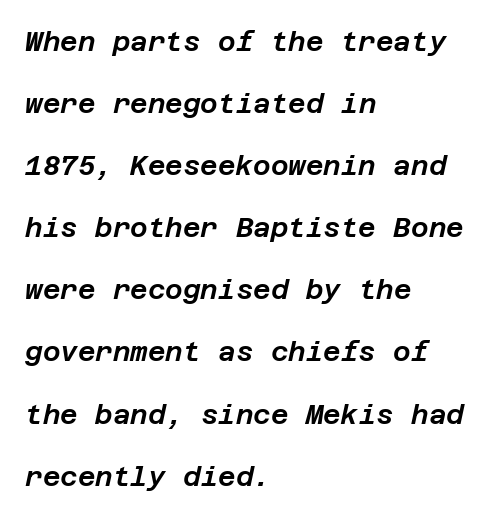
{"italic": "yes", "lean": "right", "slant_degrees": 12, "underline": "no", "align": "left", "line_spacing": "loose", "line_spacing_ratio": 2.3, "letter_spacing": "normal", "letter_spacing_em": 0.0, "glyph_px": 27}
